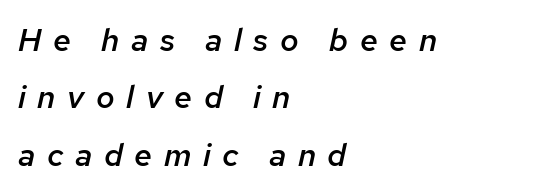
The image shows 32 px semibold type, italic (leaning right); set left-aligned, line spacing 1.79x, unusually wide letter spacing (+0.36 em), not underlined; low stroke contrast and a medium x-height.
